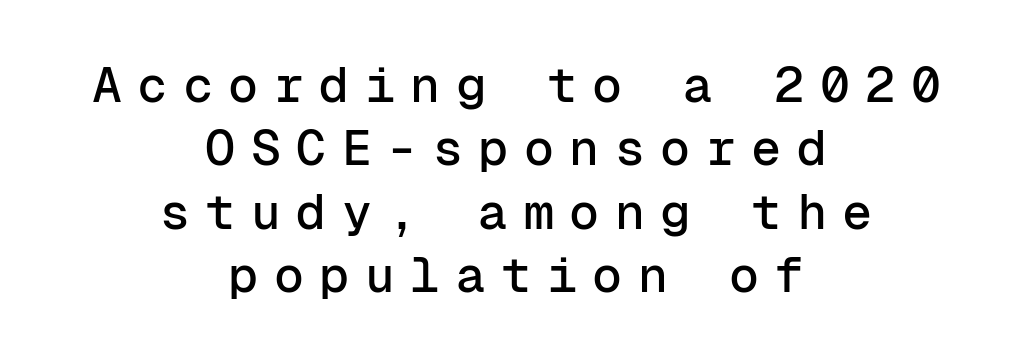
Beneath every word, the page is bare. How would I describe the line gaps? Plain and ordinary. The letters carry no serifs — their stems end cleanly without finishing strokes. These lines are rendered in a fixed-pitch font.
